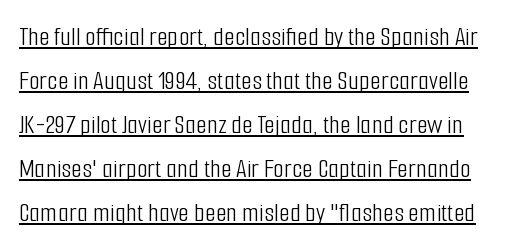
The block of text has a typical density, with ordinary space between rows. Each letter keeps its own natural width here, so spacing adapts to shape. Stem width sits at or under what a default text font uses. The glyphs in this specimen are sans serif.
